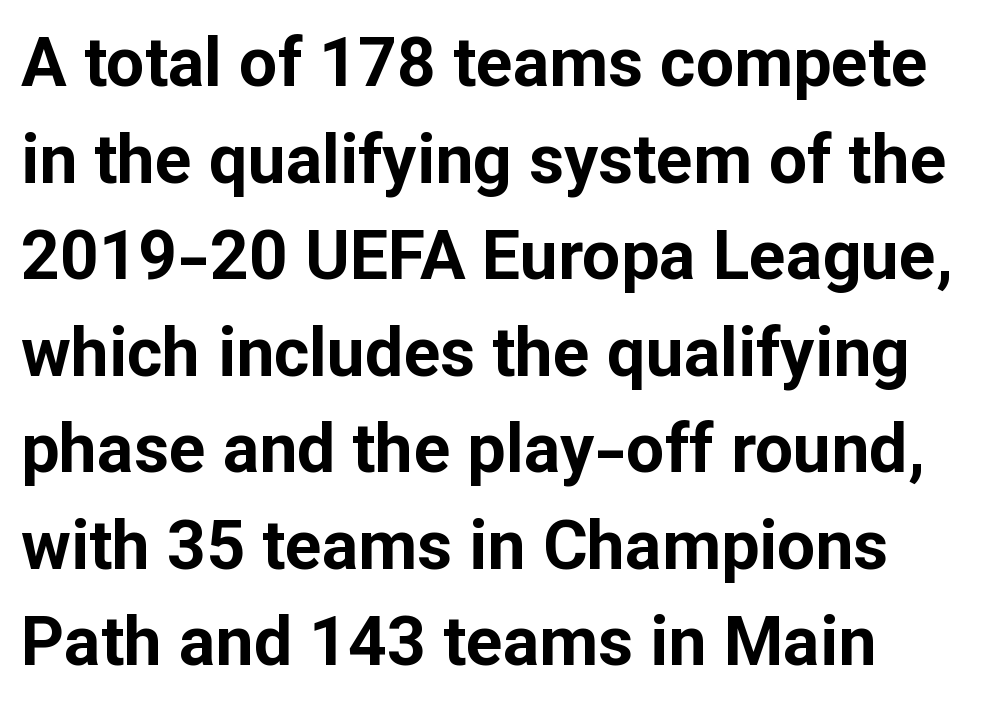
{"serif": "no", "italic": "no", "bold": "yes", "weight": "bold", "width": "normal", "stroke_contrast": "low", "x_height": "medium", "monospaced": "no", "underline": "no", "line_spacing": "normal", "line_spacing_ratio": 1.42, "letter_spacing": "normal", "letter_spacing_em": 0.0, "glyph_px": 68}
